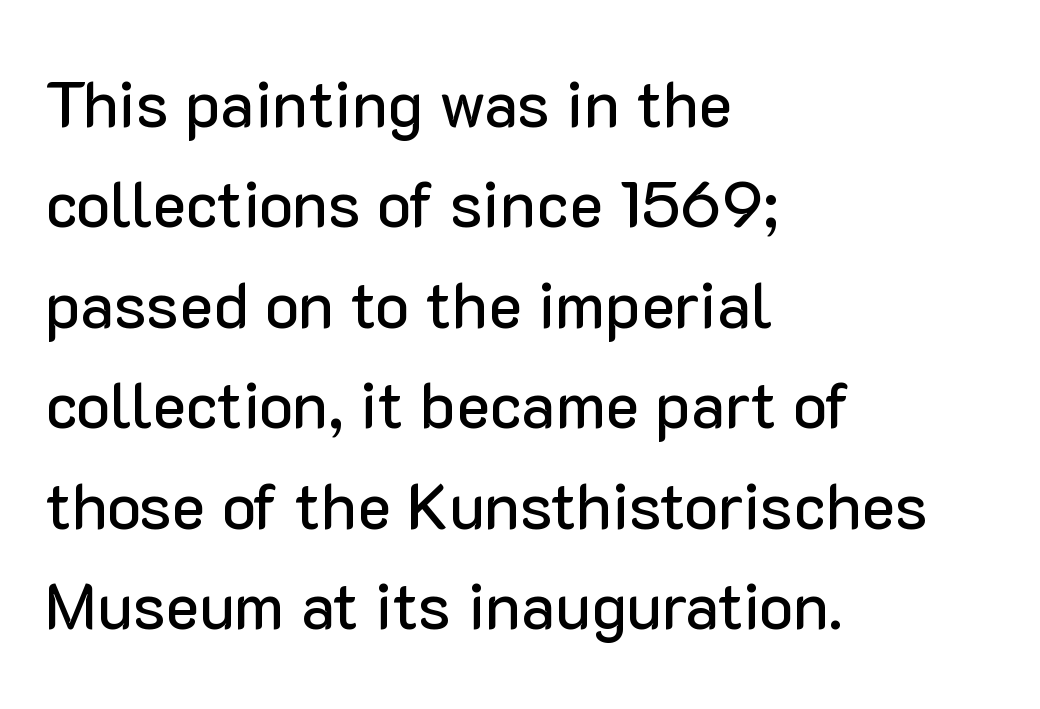
The image shows 64 px sans-serif type, upright; set left-aligned, normal line spacing (1.57x), normal letter spacing, not underlined; low stroke contrast and a medium x-height.
